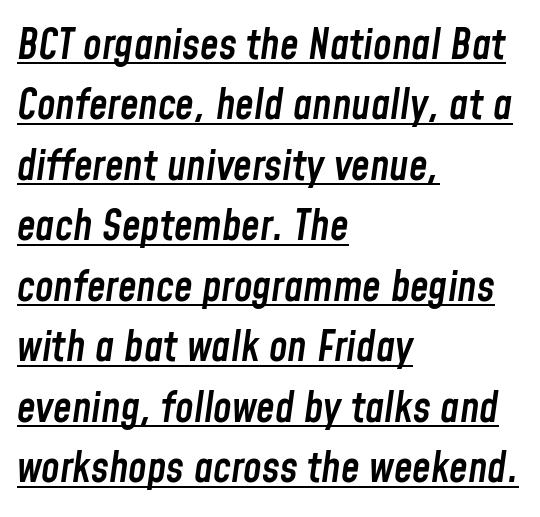
{"italic": "yes", "lean": "right", "slant_degrees": 8, "bold": "semi", "weight": "semibold", "width": "condensed", "stroke_contrast": "low", "x_height": "medium", "monospaced": "no", "underline": "yes", "align": "left", "line_spacing": "normal", "line_spacing_ratio": 1.44, "letter_spacing": "normal", "letter_spacing_em": 0.0, "glyph_px": 42}
